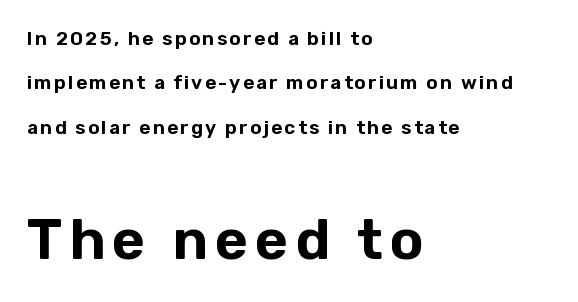
The type family on display is of the sans-serif kind. The rendering uses natural spacing where letterforms have individual widths. The letters in the lower block stand taller than those in the block above. One-word summary of the alignment: left.
